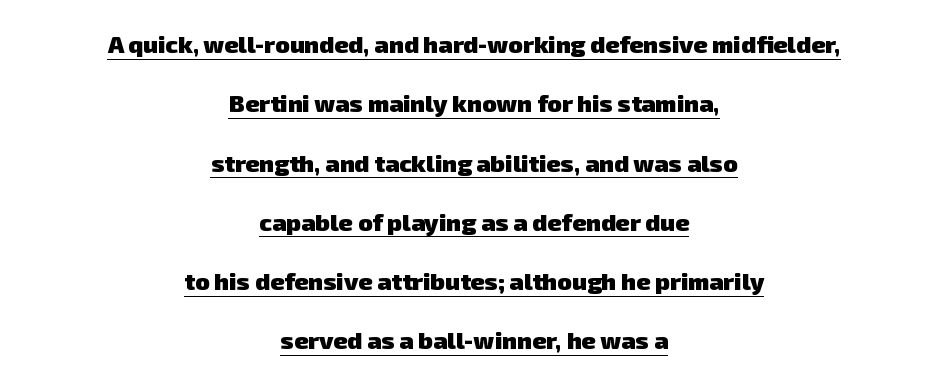
The image shows 24 px bold type; set centered, loose line spacing (2.47x), normal letter spacing, underlined.
